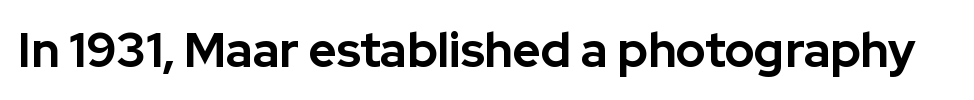
The image shows 48 px bold sans-serif type, upright; set normal letter spacing, not underlined; low stroke contrast and a medium x-height.
